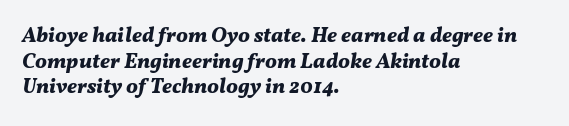
Q: Is the text bold? A: Yes.
Q: Is the text italic (slanted)? A: Yes, it leans right by about 11 degrees.
Q: Is the text underlined? A: No.
Q: How is the paragraph aligned? A: Left-aligned.
Q: Is the spacing between letters normal or unusually wide? A: Normal.
